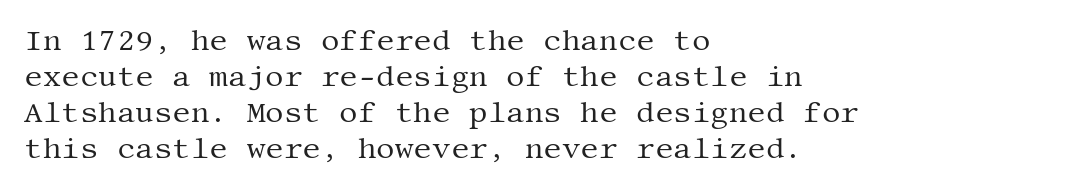
Q: Is the text bold? A: No.
Q: Is the text italic (slanted)? A: No, it is upright.
Q: Is the typeface a serif or a sans-serif typeface? A: Serif.
Q: Is the text underlined? A: No.
Q: How is the paragraph aligned? A: Left-aligned.
Q: Is the spacing between letters normal or unusually wide? A: Normal.
Q: Width (condensed, normal, or wide)? A: Normal.
Q: Stroke contrast? A: Medium.
Q: x-height? A: Large.
